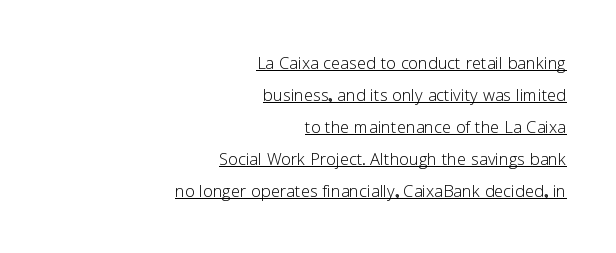
The image shows 22 px text type, upright; set right-aligned, normal line spacing (1.45x), normal letter spacing, underlined.
